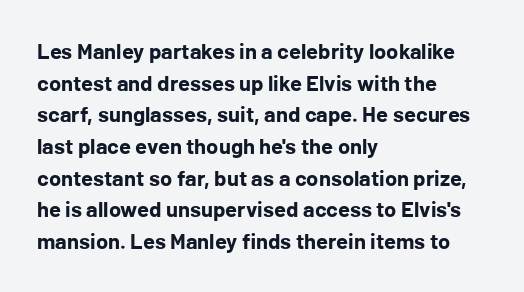
Beneath every word, the page is bare. Successive baselines arrive at the customary interval. It's the straight-up-and-down kind of type. Which margin do the lines hug? The left one — the right edge is uneven. Thick stems and heavy bowls — unmistakably bold.
